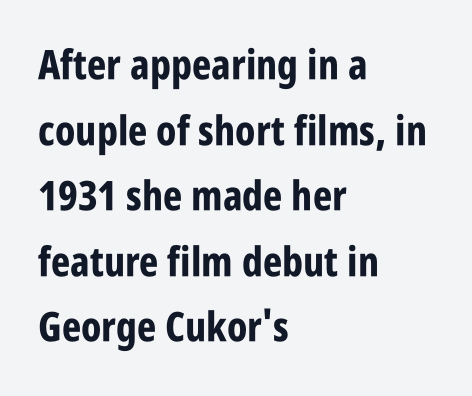
Honestly, there is no underline to notice here at all. You'd pick this weight for a headline — it's a proper bold. Notice how the stems are strictly vertical — no italics here. A student would call this left alignment; a typographer would say flush left, rag right. How would I describe the line gaps? Plain and ordinary.
